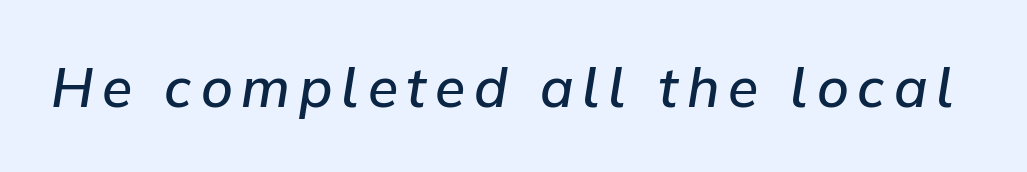
The image shows 55 px semibold type, italic (leaning right); set not underlined; low stroke contrast and a medium x-height.
